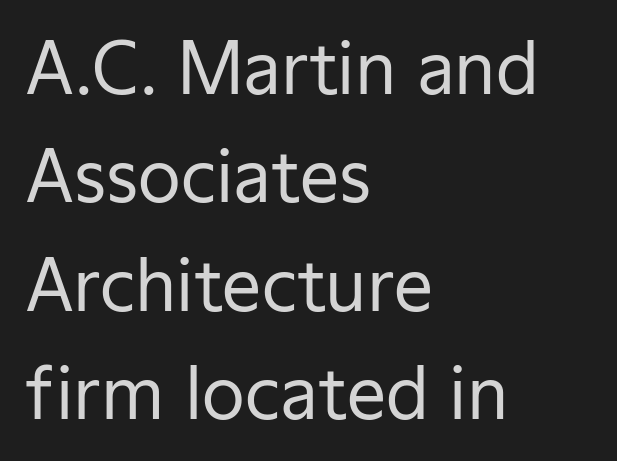
The image shows 70 px regular-weight sans-serif type, upright; set left-aligned, normal line spacing (1.55x), normal letter spacing, not underlined; low stroke contrast and a medium x-height.
